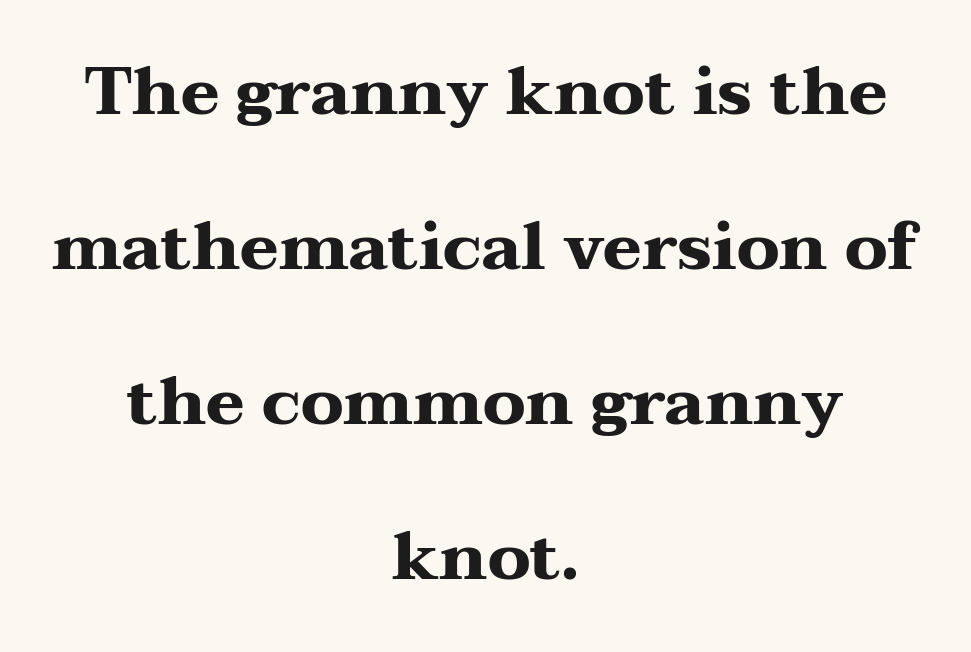
Q: Is the text bold? A: Yes.
Q: Is the text italic (slanted)? A: No, it is upright.
Q: Is the typeface a serif or a sans-serif typeface? A: Serif.
Q: Is the text underlined? A: No.
Q: How is the paragraph aligned? A: Centered.
Q: Is the spacing between letters normal or unusually wide? A: Normal.
Q: Is the spacing between lines tight, normal or loose? A: Loose.
Q: Width (condensed, normal, or wide)? A: Wide.
Q: Stroke contrast? A: Medium.
Q: x-height? A: Medium.
Q: Monospaced? A: No.
